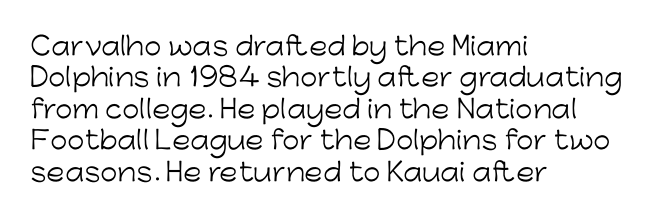
{"italic": "no", "bold": "no", "underline": "no", "align": "left", "line_spacing": "normal", "line_spacing_ratio": 1.26, "letter_spacing": "normal", "letter_spacing_em": 0.0, "glyph_px": 25}
